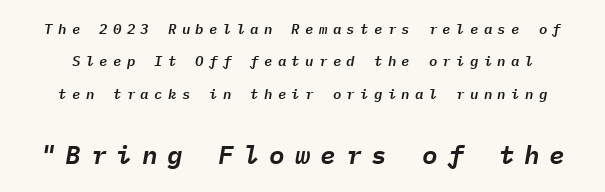
The image shows 26 px text type, italic (leaning right); set loose line spacing (2.32x), unusually wide letter spacing (+0.38 em), not underlined; the second (bottom) block is 1.86x larger.
